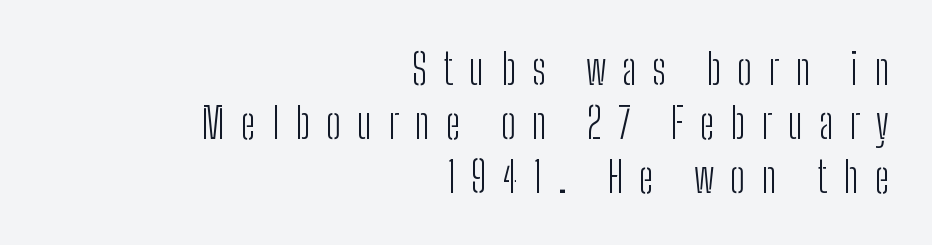
The foot of each line stays bare and open. Normally led — the rows are evenly, conventionally spaced. Classification — sans serif. Tracking value appears strongly positive — letters spread wide. Weight: not bold — regular or lighter.
